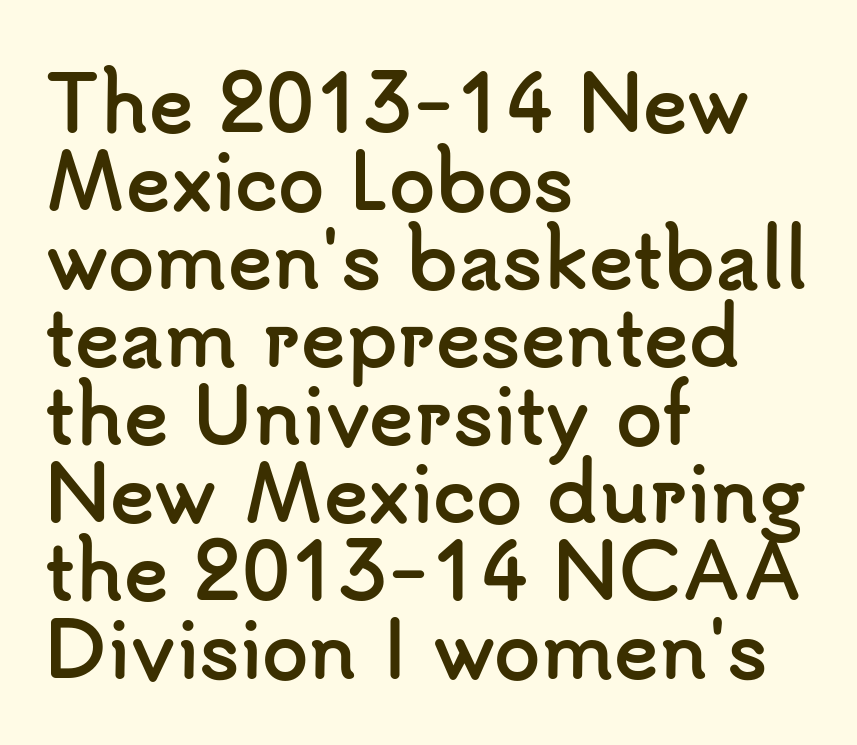
The image shows 75 px semibold sans-serif type, upright; set left-aligned, tight line spacing (1.04x), normal letter spacing, not underlined; low stroke contrast and a small x-height.
